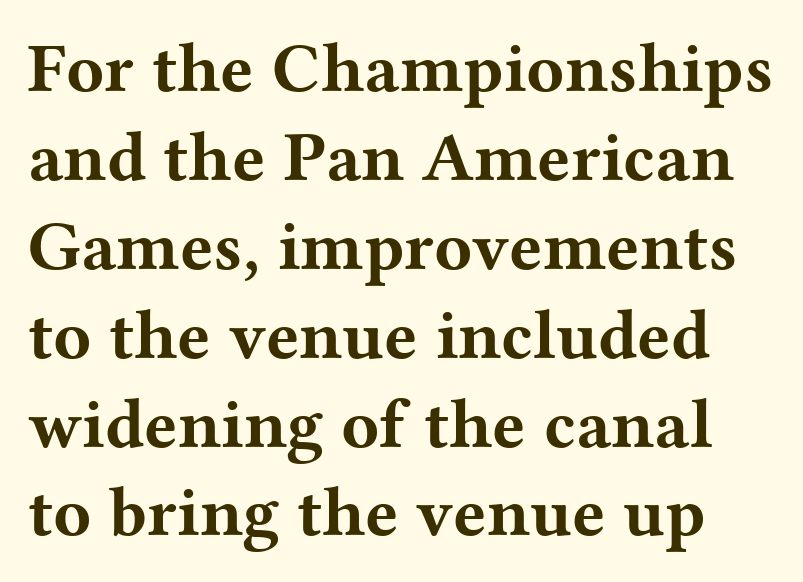
Q: Is the text bold? A: Yes.
Q: Is the text italic (slanted)? A: No, it is upright.
Q: Is the typeface a serif or a sans-serif typeface? A: Serif.
Q: Is the text underlined? A: No.
Q: Is the spacing between letters normal or unusually wide? A: Normal.
Q: Is the spacing between lines tight, normal or loose? A: Normal.
Q: Width (condensed, normal, or wide)? A: Wide.
Q: Stroke contrast? A: Medium.
Q: x-height? A: Medium.
Q: Monospaced? A: No.
